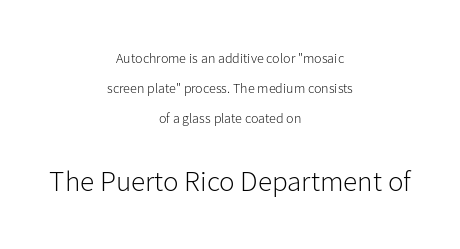
{"serif": "no", "italic": "no", "bold": "no", "weight": "light", "width": "normal", "stroke_contrast": "low", "x_height": "medium", "monospaced": "no", "underline": "no", "align": "center", "line_spacing": "loose", "line_spacing_ratio": 2.14, "letter_spacing": "normal", "letter_spacing_em": 0.0, "larger_block": "second", "size_ratio": 2.07, "glyph_px": 29}
